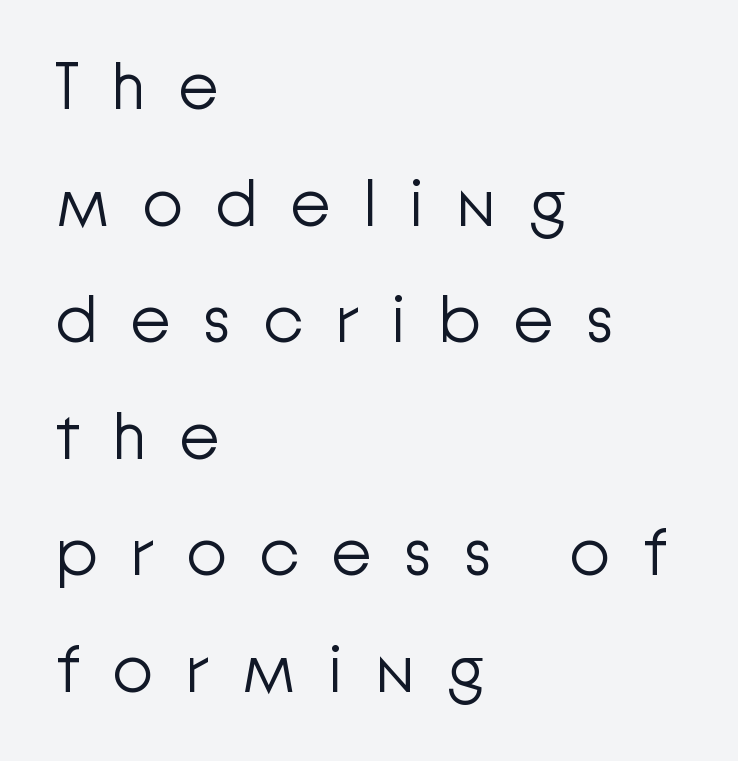
Q: Is the text bold? A: No.
Q: Is the text italic (slanted)? A: No, it is upright.
Q: Is the typeface a serif or a sans-serif typeface? A: Sans-serif.
Q: Is the text underlined? A: No.
Q: How is the paragraph aligned? A: Left-aligned.
Q: Is the spacing between letters normal or unusually wide? A: Unusually wide.
Q: Width (condensed, normal, or wide)? A: Normal.
Q: Stroke contrast? A: Low.
Q: x-height? A: Medium.
Q: Monospaced? A: No.
